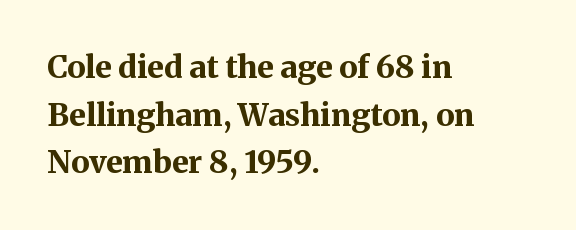
Heavy, bold letterforms. Tracking value appears to be zero — textbook default spacing. Is this a fixed-width face? No — the glyphs have proportional, varying widths. Every stem runs plumb, perpendicular to the baseline.
